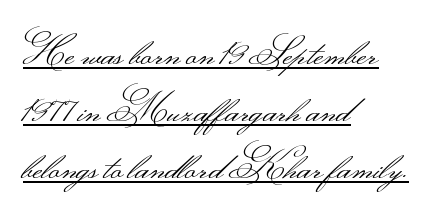
Q: Is the text bold? A: No.
Q: Is the text italic (slanted)? A: Yes.
Q: Is the typeface a serif or a sans-serif typeface? A: Sans-serif.
Q: Is the text underlined? A: Yes.
Q: How is the paragraph aligned? A: Left-aligned.
Q: Is the spacing between letters normal or unusually wide? A: Normal.
Q: Is the spacing between lines tight, normal or loose? A: Normal.
Q: Width (condensed, normal, or wide)? A: Wide.
Q: Stroke contrast? A: Medium.
Q: Monospaced? A: No.
